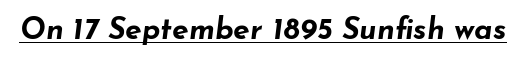
The image shows 30 px bold, wide type, italic (leaning right); set normal letter spacing, underlined; low stroke contrast and a small x-height.
